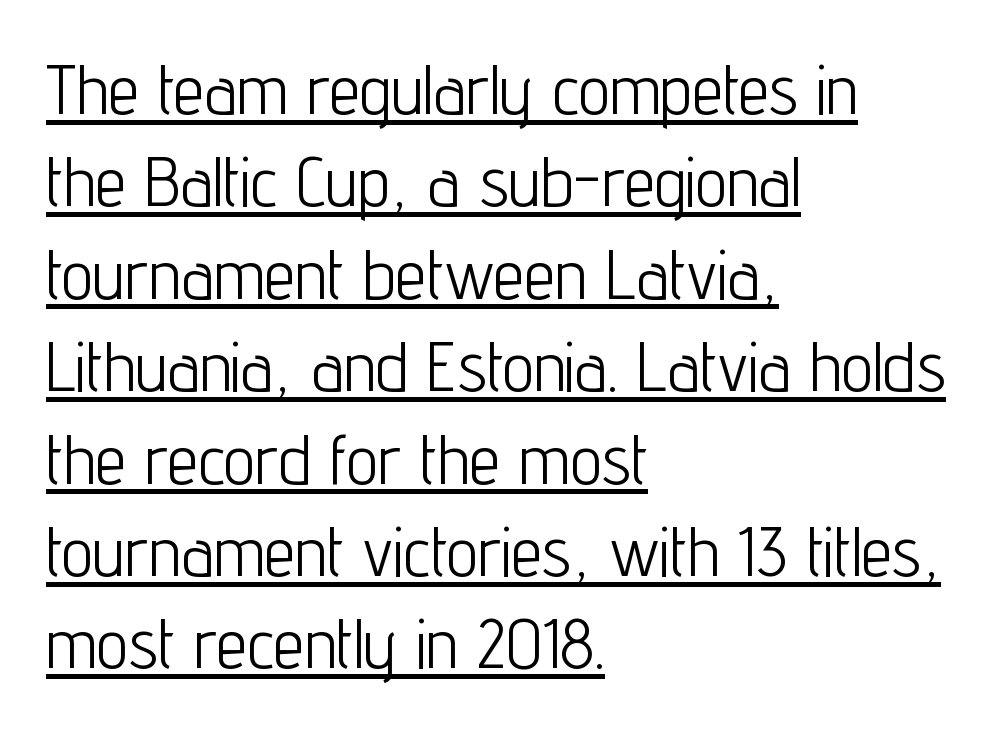
Vertical strokes here are truly vertical. Short note: letters normally spaced. Honestly, the underline is the first thing you notice here. Spacing verdict: proportional, widths tailored to each character. Heaviness? Minimal to ordinary, like unemphasized prose. The lines sit at an ordinary, default distance from one another.
